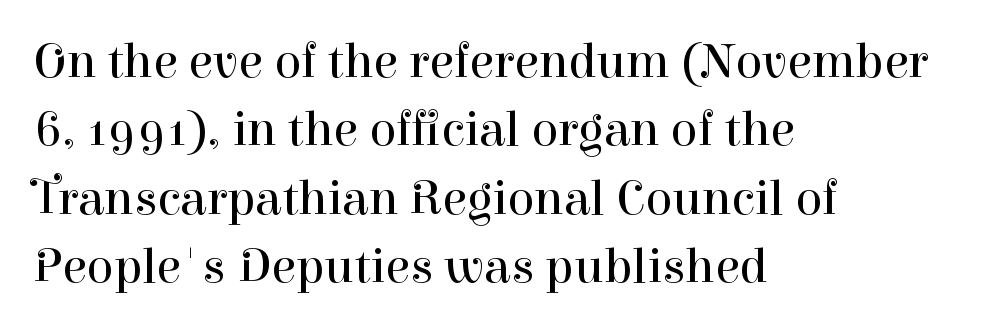
{"serif": "yes", "italic": "no", "bold": "no", "weight": "regular", "width": "normal", "stroke_contrast": "high", "x_height": "medium", "monospaced": "no", "underline": "no", "align": "left", "line_spacing": "normal", "line_spacing_ratio": 1.37, "letter_spacing": "normal", "letter_spacing_em": 0.0, "glyph_px": 50}
